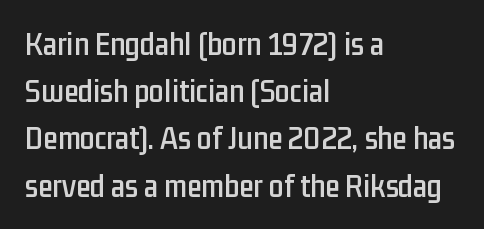
A typesetter would call this leading conventional body-copy spacing. Honestly, there is no underline to notice here at all. Serif or sans? Sans — the stroke terminals are bare. These lines are set flush left with a ragged right edge. Note the varied advance widths — an 'i' is clearly narrower than an 'm'. Vertical strokes here are truly vertical.
